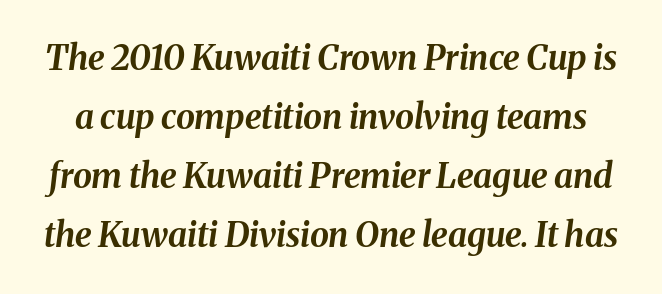
The image shows 34 px bold type, italic (leaning right); set line spacing 1.74x, normal letter spacing, not underlined; medium stroke contrast and a medium x-height.
